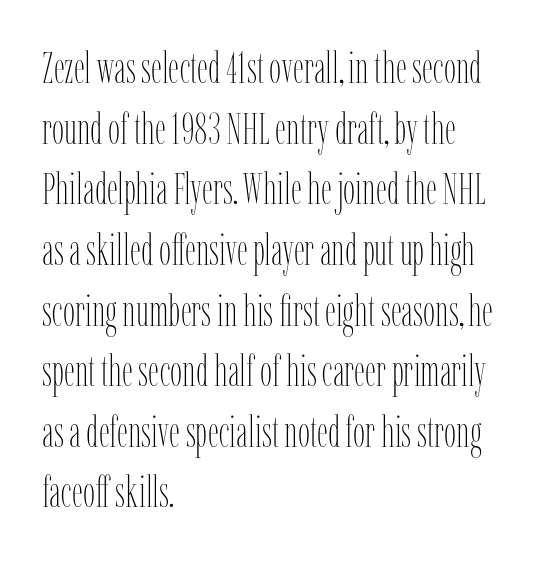
Is this a heavy cut? Hardly; it is regular or lighter. In CSS terms this would be text-align: left. How are the letters spaced? Ordinarily, with no added tracking. Here the designer chose a conventional face with non-uniform glyph widths. Vertical strokes here are truly vertical.
